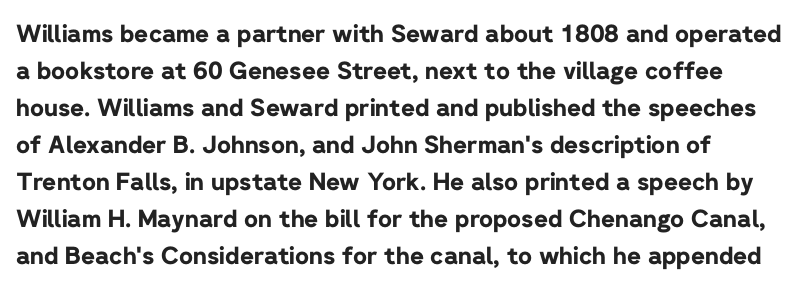
Q: Is the text bold? A: Yes.
Q: Is the text italic (slanted)? A: No, it is upright.
Q: Is the text underlined? A: No.
Q: Is the spacing between letters normal or unusually wide? A: Normal.
Q: Is the spacing between lines tight, normal or loose? A: Normal.
